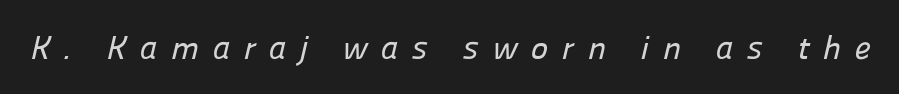
The image shows 33 px sans-serif type; set unusually wide letter spacing (+0.41 em), not underlined; low stroke contrast and a medium x-height.
